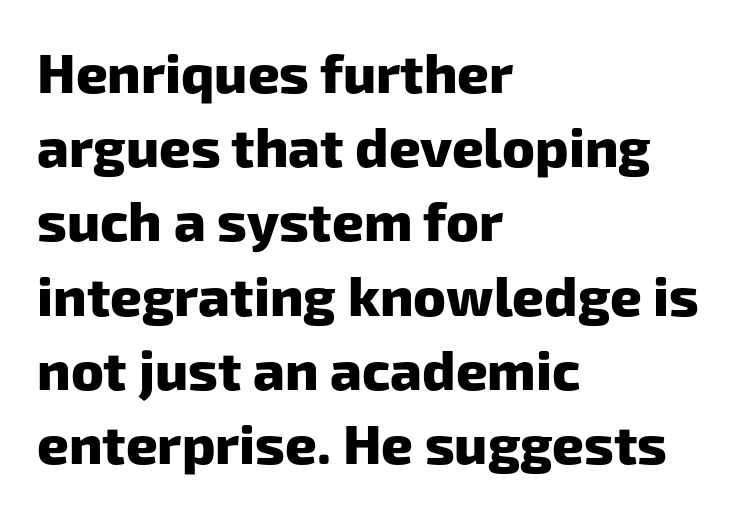
Q: Is the text bold? A: Yes.
Q: Is the typeface a serif or a sans-serif typeface? A: Sans-serif.
Q: Is the text underlined? A: No.
Q: How is the paragraph aligned? A: Left-aligned.
Q: Is the spacing between letters normal or unusually wide? A: Normal.
Q: Is the spacing between lines tight, normal or loose? A: Normal.
Q: Width (condensed, normal, or wide)? A: Normal.
Q: Stroke contrast? A: Low.
Q: x-height? A: Medium.
Q: Monospaced? A: No.
